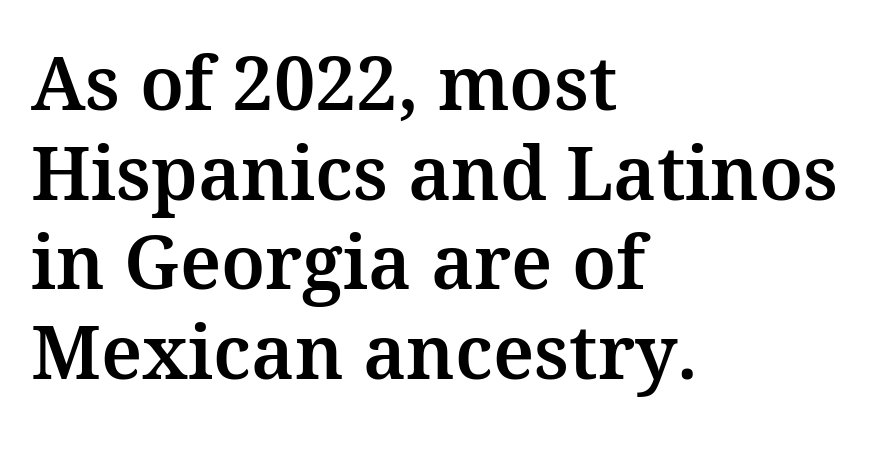
{"serif": "yes", "italic": "no", "width": "normal", "stroke_contrast": "medium", "x_height": "medium", "monospaced": "no", "underline": "no", "align": "left", "line_spacing_ratio": 1.21, "letter_spacing": "normal", "letter_spacing_em": 0.0, "glyph_px": 74}
